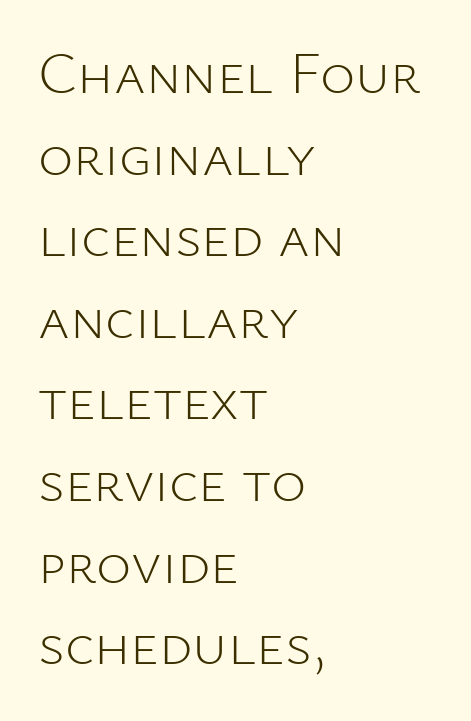
{"serif": "no", "italic": "no", "bold": "no", "weight": "light", "width": "normal", "stroke_contrast": "low", "x_height": "medium", "monospaced": "no", "underline": "no", "align": "left", "line_spacing": "normal", "line_spacing_ratio": 1.36, "letter_spacing": "normal", "letter_spacing_em": 0.0, "glyph_px": 60}
